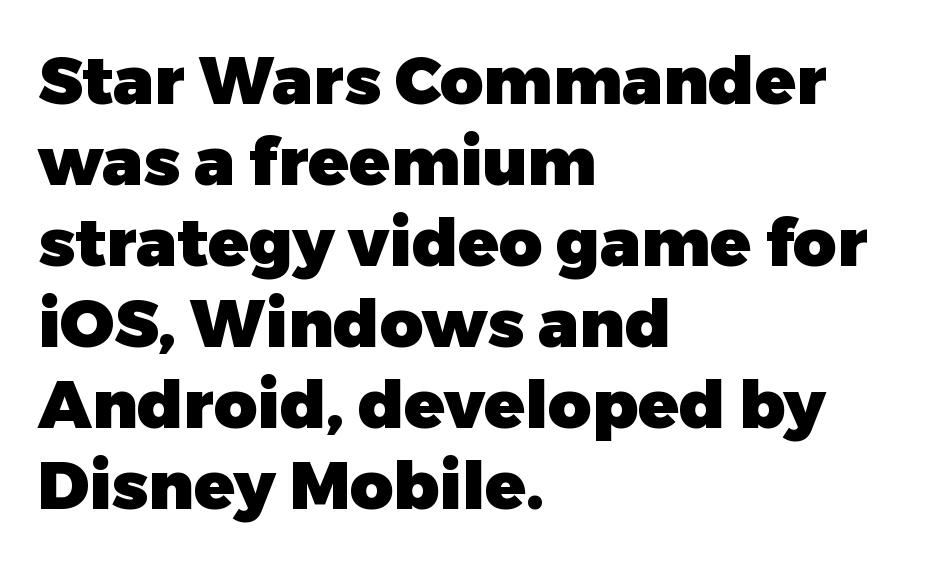
The image shows 67 px heavy sans-serif type, upright; set left-aligned, line spacing 1.21x, normal letter spacing, not underlined; low stroke contrast and a medium x-height.
